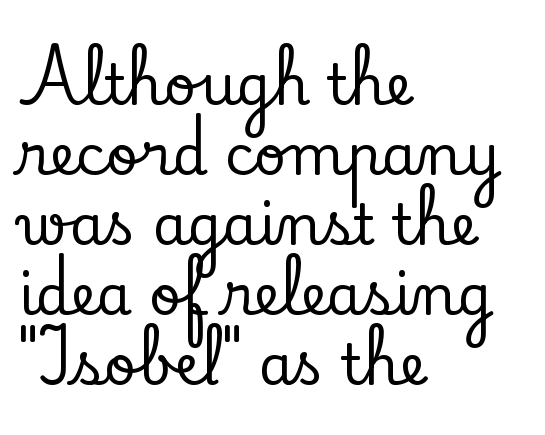
Q: Is the text italic (slanted)? A: No, it is upright.
Q: Is the typeface a serif or a sans-serif typeface? A: Serif.
Q: Is the text underlined? A: No.
Q: How is the paragraph aligned? A: Left-aligned.
Q: Is the spacing between letters normal or unusually wide? A: Normal.
Q: Is the spacing between lines tight, normal or loose? A: Normal.
Q: Width (condensed, normal, or wide)? A: Normal.
Q: Stroke contrast? A: Low.
Q: x-height? A: Small.
Q: Monospaced? A: No.
